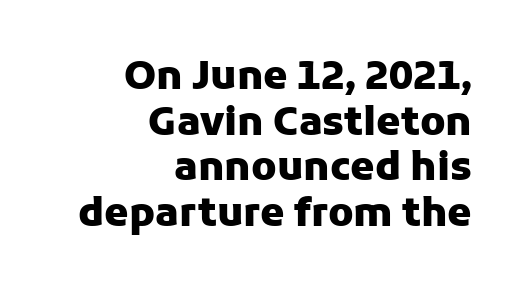
Q: Is the text bold? A: Yes.
Q: Is the text italic (slanted)? A: No, it is upright.
Q: Is the typeface a serif or a sans-serif typeface? A: Sans-serif.
Q: Is the text underlined? A: No.
Q: How is the paragraph aligned? A: Right-aligned.
Q: Is the spacing between letters normal or unusually wide? A: Normal.
Q: Width (condensed, normal, or wide)? A: Normal.
Q: Stroke contrast? A: Low.
Q: x-height? A: Medium.
Q: Monospaced? A: No.
